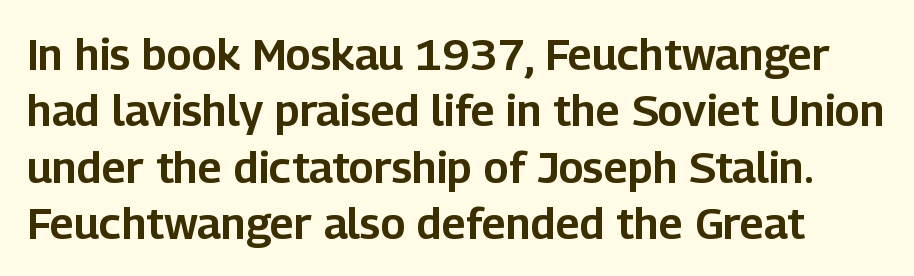
Stroke terminals: plain, sans-serif. The passage shown has conventional tracking throughout. Notice how the stems are strictly vertical — no italics here. The specimen omits any rule beneath the text block's lines. These lines are rendered in a variable-pitch font. The lines sit at an ordinary, default distance from one another.
